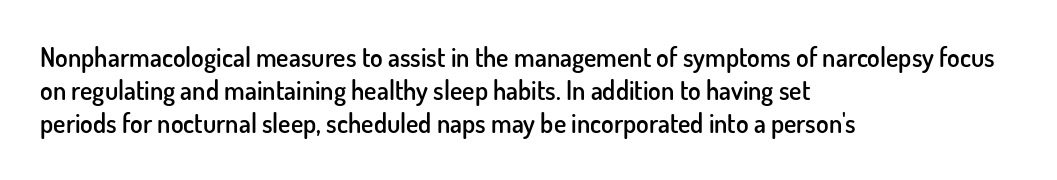
Q: Is the text bold? A: Semi-bold.
Q: Is the text italic (slanted)? A: No, it is upright.
Q: Is the text underlined? A: No.
Q: How is the paragraph aligned? A: Left-aligned.
Q: Is the spacing between letters normal or unusually wide? A: Normal.
Q: Is the spacing between lines tight, normal or loose? A: Normal.
